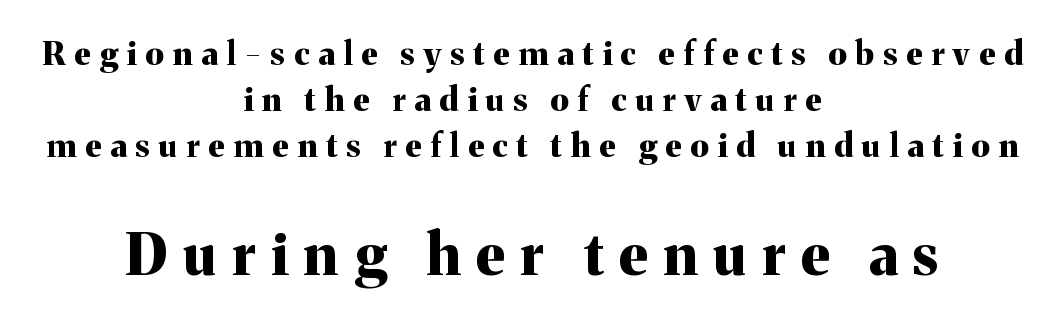
The image shows 58 px bold serif type, upright; set centered, normal line spacing (1.4x), unusually wide letter spacing (+0.27 em), not underlined; the second (bottom) block is 1.76x larger; medium stroke contrast and a medium x-height.
